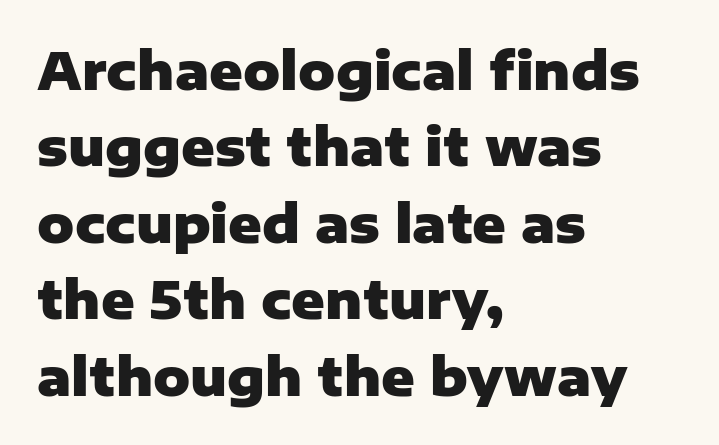
Notice how descenders clear the ascenders below comfortably — that's standard leading. Characters remain perfectly vertical along every line. The rendering shows plain stroke endings on the letterforms — a sans-serif design. The compositor pushed each line to the left boundary. The type is set solid horizontally, with unmodified tracking. You could not count columns in this text — the font is proportionally spaced.
